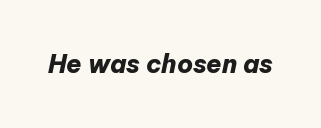
The image shows 25 px bold type, italic (leaning right); set normal letter spacing, not underlined.
